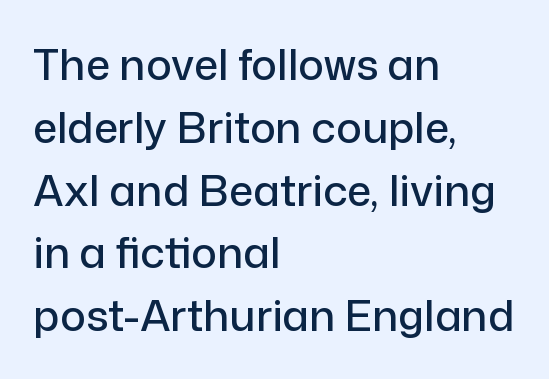
Q: Is the text italic (slanted)? A: No, it is upright.
Q: Is the typeface a serif or a sans-serif typeface? A: Sans-serif.
Q: Is the text underlined? A: No.
Q: How is the paragraph aligned? A: Left-aligned.
Q: Is the spacing between letters normal or unusually wide? A: Normal.
Q: Is the spacing between lines tight, normal or loose? A: Normal.
Q: Width (condensed, normal, or wide)? A: Normal.
Q: Stroke contrast? A: Low.
Q: x-height? A: Medium.
Q: Monospaced? A: No.
